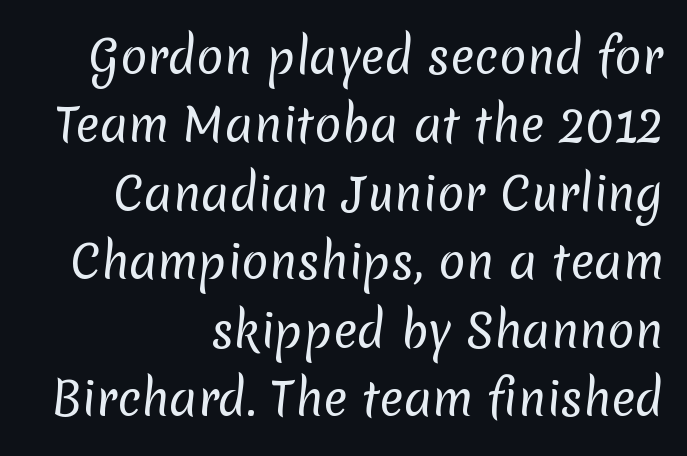
Q: Is the text bold? A: No.
Q: Is the typeface a serif or a sans-serif typeface? A: Sans-serif.
Q: Is the text underlined? A: No.
Q: How is the paragraph aligned? A: Right-aligned.
Q: Is the spacing between letters normal or unusually wide? A: Normal.
Q: Is the spacing between lines tight, normal or loose? A: Normal.
Q: Width (condensed, normal, or wide)? A: Normal.
Q: Stroke contrast? A: Low.
Q: x-height? A: Medium.
Q: Monospaced? A: No.
